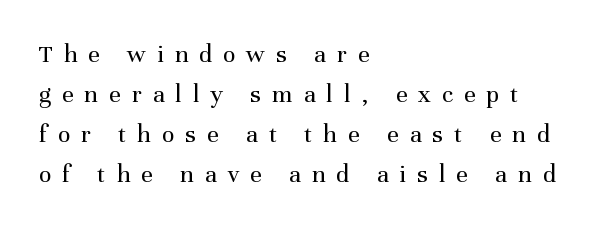
{"italic": "no", "bold": "no", "underline": "no", "align": "left", "line_spacing": "normal", "line_spacing_ratio": 1.54, "letter_spacing": "wide", "letter_spacing_em": 0.42, "glyph_px": 26}
